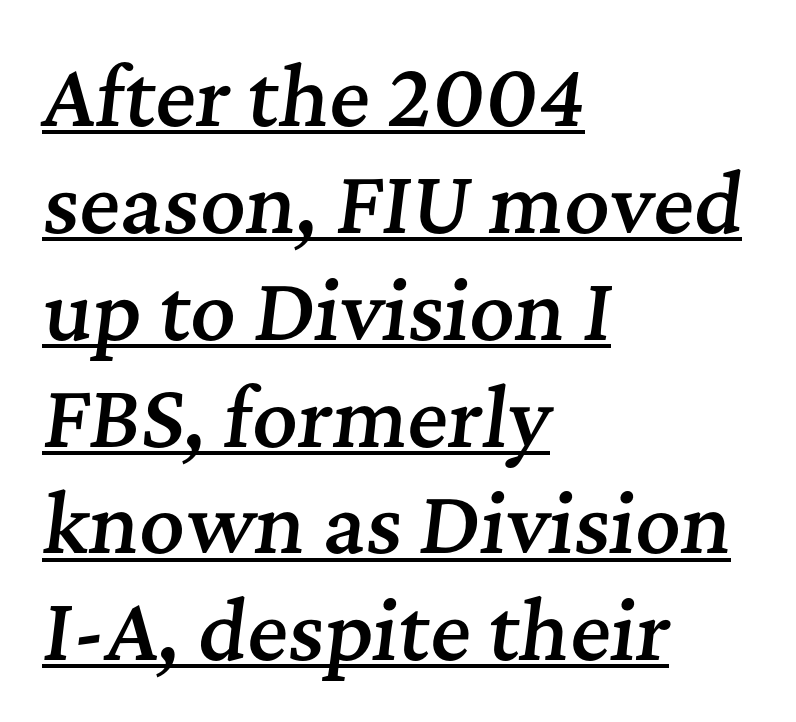
{"serif": "yes", "italic": "yes", "lean": "right", "slant_degrees": 7, "bold": "semi", "weight": "semibold", "width": "normal", "stroke_contrast": "medium", "x_height": "medium", "monospaced": "no", "underline": "yes", "align": "left", "line_spacing": "normal", "line_spacing_ratio": 1.37, "letter_spacing": "normal", "letter_spacing_em": 0.0, "glyph_px": 78}
